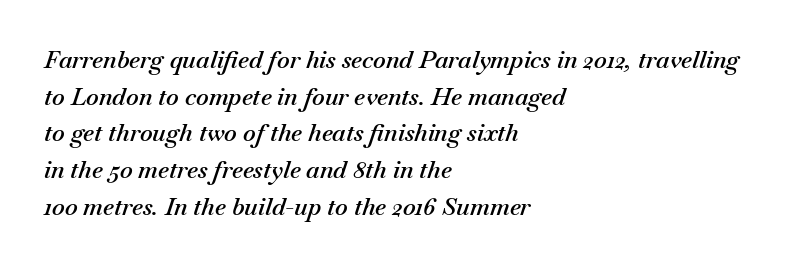
{"italic": "yes", "lean": "right", "slant_degrees": 18, "bold": "semi", "underline": "no", "align": "left", "line_spacing": "normal", "line_spacing_ratio": 1.53, "letter_spacing": "normal", "letter_spacing_em": 0.0, "glyph_px": 24}
